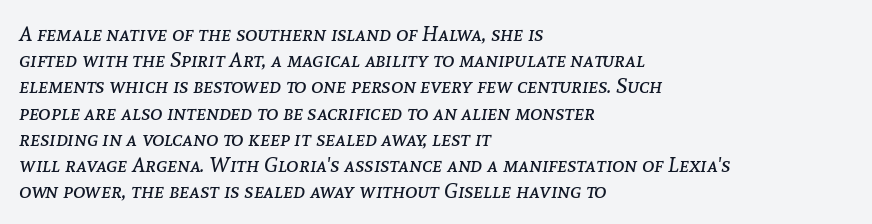
The image shows 21 px text type, italic (leaning right); set left-aligned, normal line spacing (1.25x), normal letter spacing, not underlined.
